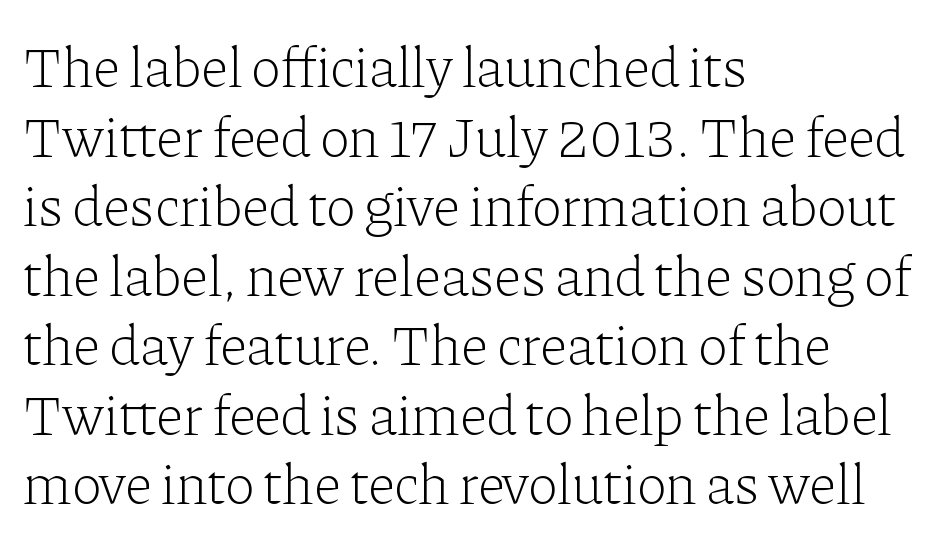
Q: Is the text bold? A: No.
Q: Is the text italic (slanted)? A: No, it is upright.
Q: Is the typeface a serif or a sans-serif typeface? A: Serif.
Q: Is the text underlined? A: No.
Q: How is the paragraph aligned? A: Left-aligned.
Q: Is the spacing between letters normal or unusually wide? A: Normal.
Q: Width (condensed, normal, or wide)? A: Normal.
Q: Stroke contrast? A: Low.
Q: x-height? A: Medium.
Q: Monospaced? A: No.
